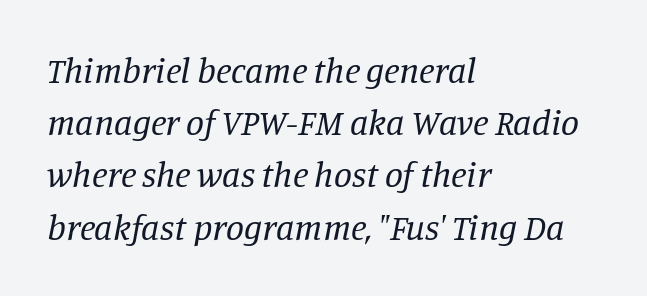
The image shows 36 px regular-weight serif type, italic (leaning right); set left-aligned, normal line spacing (1.45x), normal letter spacing, not underlined; low stroke contrast and a large x-height.
